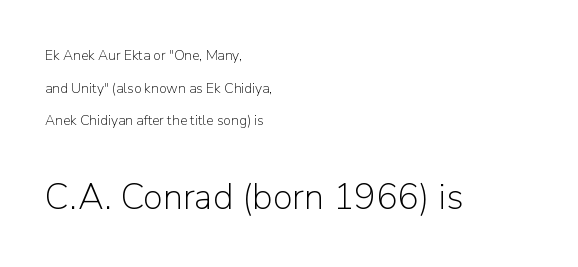
The image shows 36 px light sans-serif type, upright; set left-aligned, loose line spacing (2.33x), normal letter spacing, not underlined; the second (bottom) block is 2.57x larger; low stroke contrast and a medium x-height.
